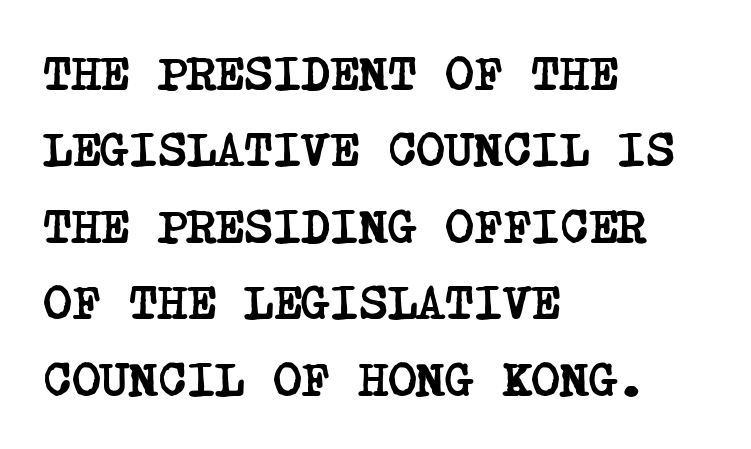
The image shows 49 px semibold, condensed serif type; set left-aligned, normal line spacing (1.56x), normal letter spacing, not underlined; low stroke contrast and a large x-height.
